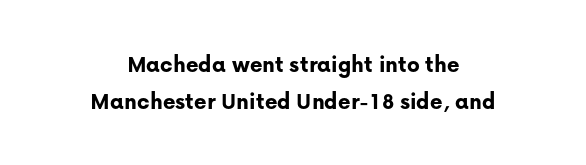
The image shows 24 px bold type, upright; set centered, normal line spacing (1.54x), normal letter spacing, not underlined.
